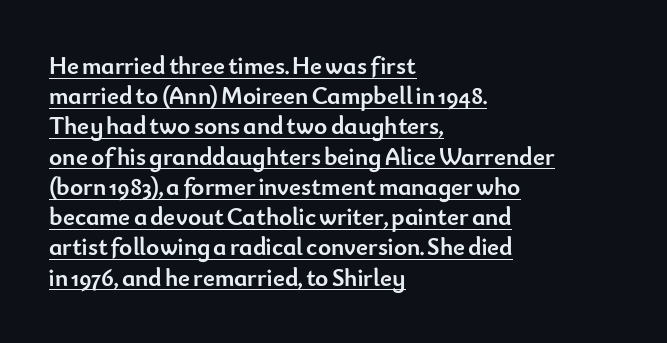
Q: Is the text bold? A: Yes.
Q: Is the text italic (slanted)? A: No, it is upright.
Q: Is the text underlined? A: Yes.
Q: How is the paragraph aligned? A: Left-aligned.
Q: Is the spacing between letters normal or unusually wide? A: Normal.
